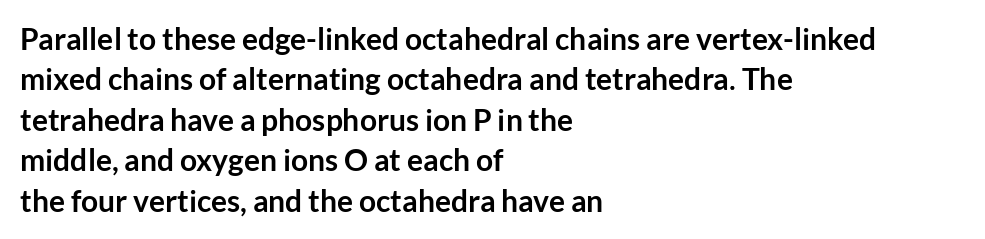
{"serif": "no", "italic": "no", "bold": "yes", "weight": "semibold", "width": "normal", "stroke_contrast": "low", "x_height": "medium", "monospaced": "no", "underline": "no", "align": "left", "line_spacing": "normal", "line_spacing_ratio": 1.35, "letter_spacing": "normal", "letter_spacing_em": 0.0, "glyph_px": 30}
